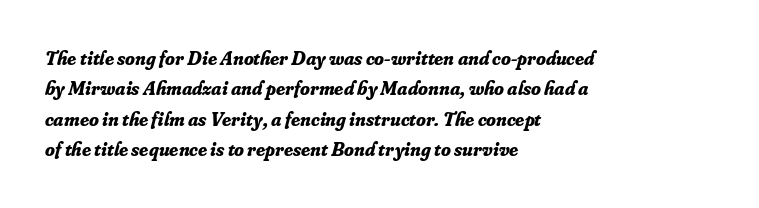
The image shows 20 px bold type, italic (leaning right); set left-aligned, normal line spacing (1.52x), normal letter spacing, not underlined.
